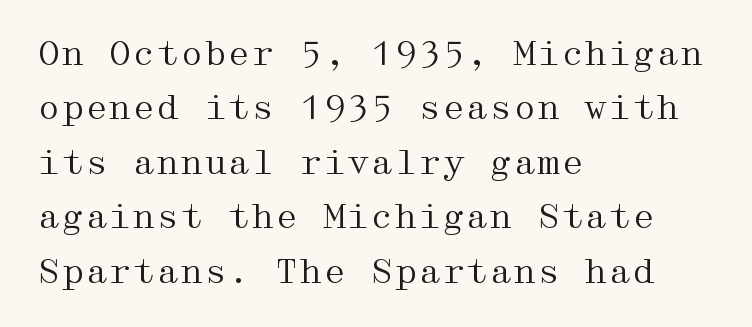
{"serif": "yes", "italic": "no", "bold": "no", "weight": "regular", "width": "wide", "stroke_contrast": "medium", "x_height": "medium", "underline": "no", "align": "left", "line_spacing": "normal", "line_spacing_ratio": 1.6, "letter_spacing": "normal", "letter_spacing_em": 0.0, "glyph_px": 34}
